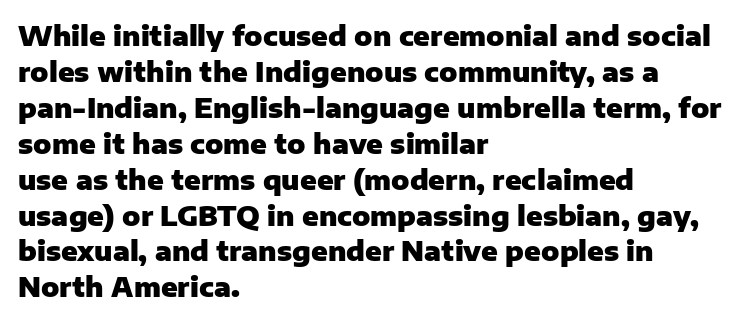
{"italic": "no", "bold": "yes", "underline": "no", "align": "left", "line_spacing": "normal", "line_spacing_ratio": 1.33, "letter_spacing": "normal", "letter_spacing_em": 0.0, "glyph_px": 27}
